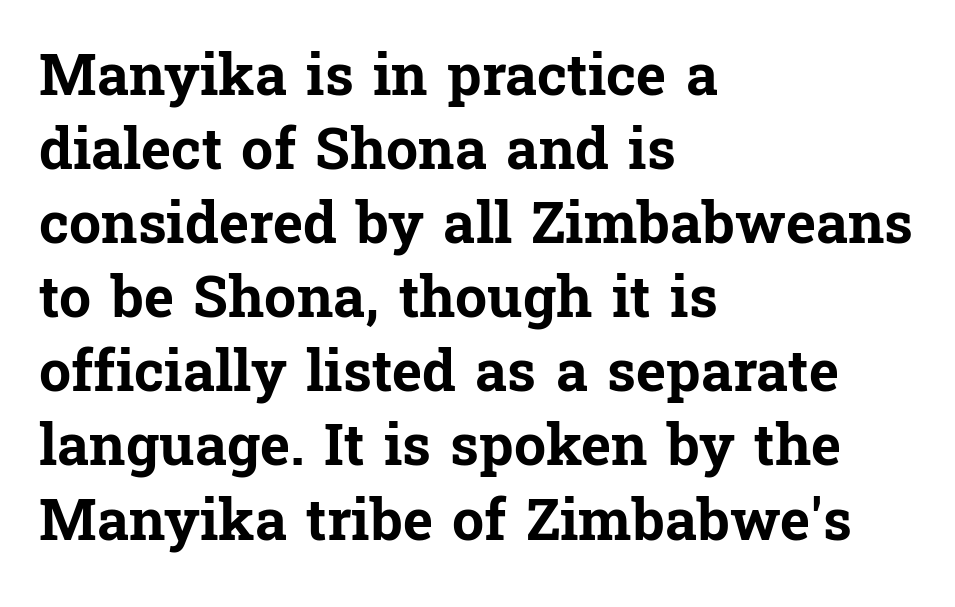
The image shows 57 px bold serif type, upright; set left-aligned, normal line spacing (1.3x), normal letter spacing, not underlined; low stroke contrast and a medium x-height.
